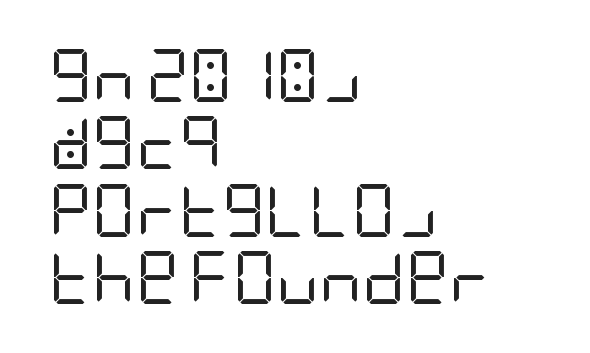
The image shows 53 px regular-weight, condensed sans-serif type, upright; set left-aligned, normal line spacing (1.27x), normal letter spacing, not underlined; low stroke contrast and a large x-height.
